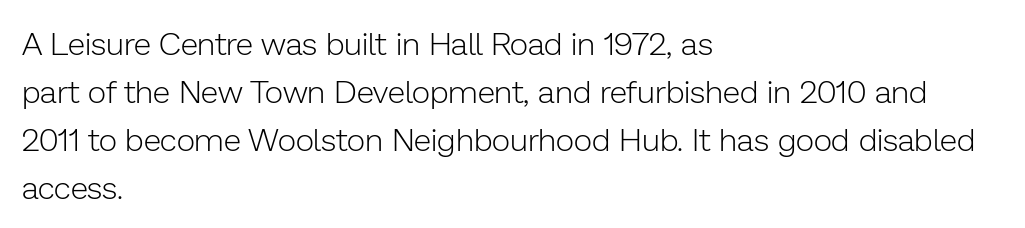
{"serif": "no", "italic": "no", "bold": "no", "weight": "light", "width": "normal", "stroke_contrast": "low", "x_height": "medium", "monospaced": "no", "underline": "no", "align": "left", "line_spacing": "normal", "line_spacing_ratio": 1.5, "letter_spacing": "normal", "letter_spacing_em": 0.0, "glyph_px": 32}
